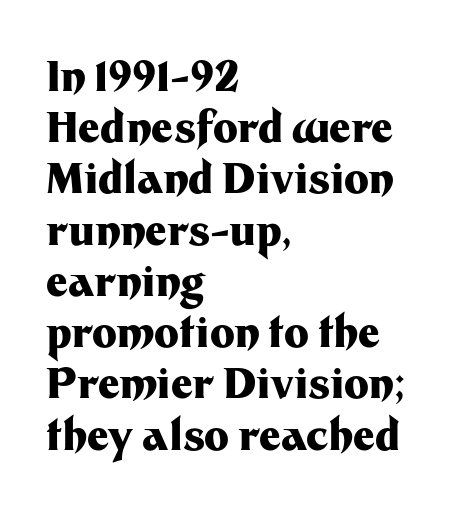
The image shows 42 px heavy sans-serif type, upright; set left-aligned, line spacing 1.22x, normal letter spacing, not underlined; medium stroke contrast and a medium x-height.
